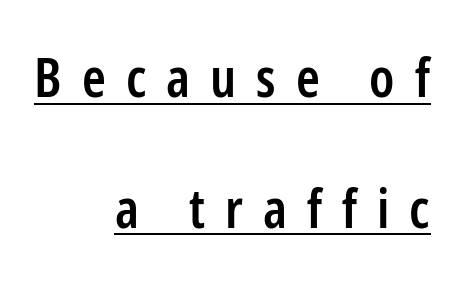
The image shows 54 px semibold, condensed sans-serif type, upright; set right-aligned, loose line spacing (2.42x), unusually wide letter spacing (+0.37 em), underlined; low stroke contrast and a medium x-height.
